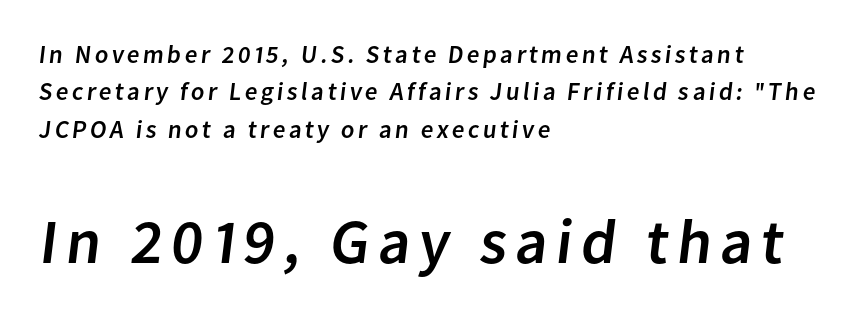
What's the leading like? Ordinary, nothing unusual. The second block has been scaled up relative to the first. This rendering employs a face without finishing strokes, i.e., a sans-serif. A typesetter would call this proportional, since set widths differ per character. Teacher's note: observe the even left margin — that is flush-left alignment. The words here are not underlined.
